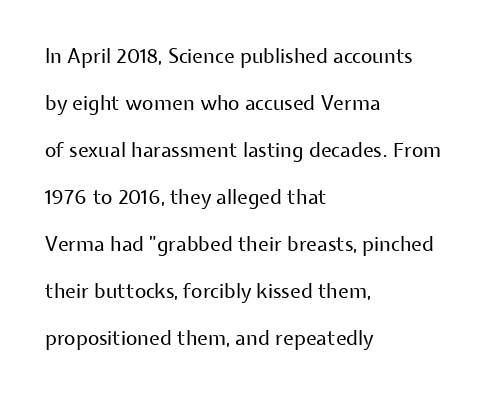
Q: Is the text bold? A: No.
Q: Is the text italic (slanted)? A: No, it is upright.
Q: Is the text underlined? A: No.
Q: How is the paragraph aligned? A: Left-aligned.
Q: Is the spacing between letters normal or unusually wide? A: Normal.
Q: Is the spacing between lines tight, normal or loose? A: Loose.
